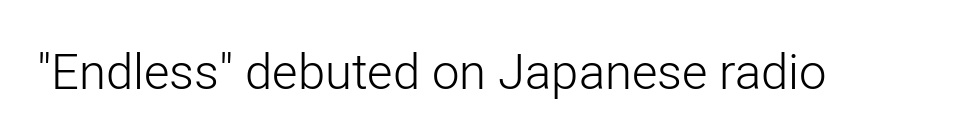
Q: Is the text bold? A: No.
Q: Is the text italic (slanted)? A: No, it is upright.
Q: Is the typeface a serif or a sans-serif typeface? A: Sans-serif.
Q: Is the text underlined? A: No.
Q: Is the spacing between letters normal or unusually wide? A: Normal.
Q: Width (condensed, normal, or wide)? A: Normal.
Q: Stroke contrast? A: Low.
Q: x-height? A: Medium.
Q: Monospaced? A: No.
